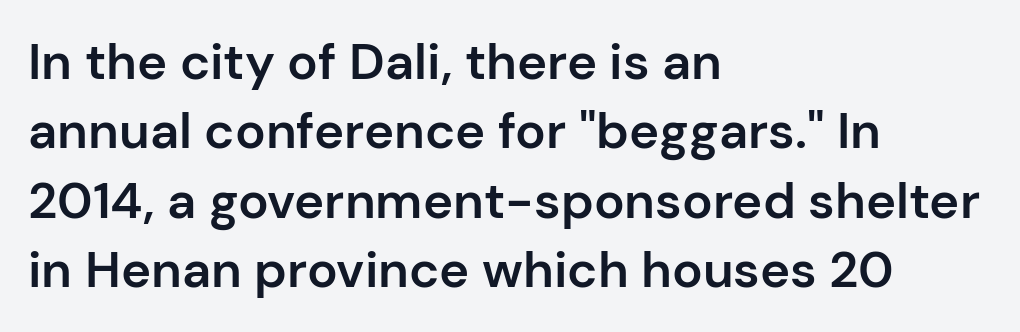
The image shows 51 px semibold sans-serif type, upright; set left-aligned, normal line spacing (1.36x), normal letter spacing, not underlined; low stroke contrast and a medium x-height.
